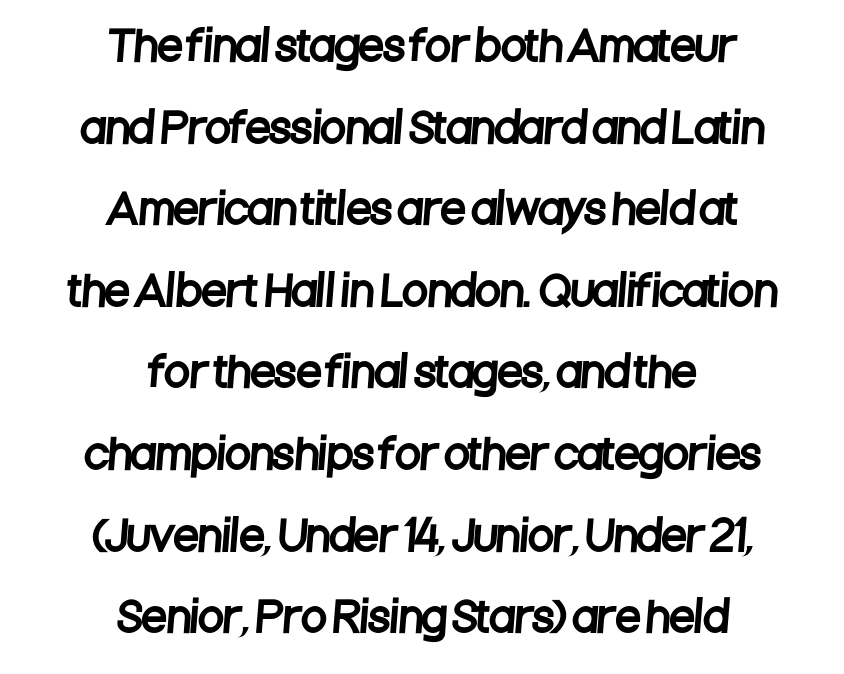
{"serif": "no", "width": "condensed", "stroke_contrast": "low", "x_height": "large", "monospaced": "no", "underline": "no", "align": "center", "line_spacing": "loose", "line_spacing_ratio": 1.99, "letter_spacing": "normal", "letter_spacing_em": 0.0, "glyph_px": 41}
